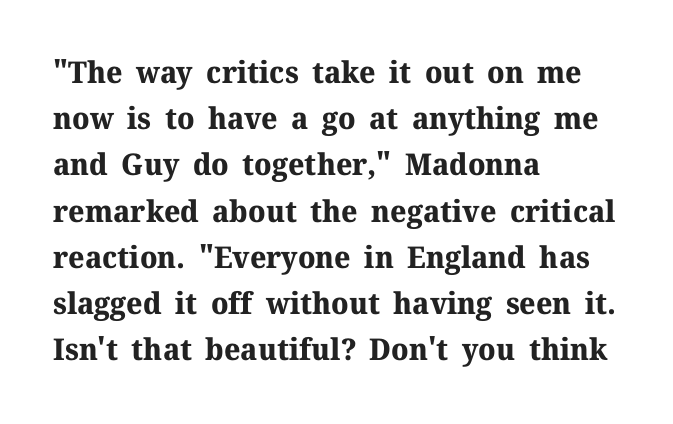
{"serif": "yes", "italic": "no", "bold": "yes", "weight": "bold", "width": "normal", "stroke_contrast": "medium", "x_height": "medium", "monospaced": "no", "underline": "no", "align": "left", "line_spacing": "normal", "line_spacing_ratio": 1.54, "letter_spacing": "normal", "letter_spacing_em": 0.0, "glyph_px": 30}
